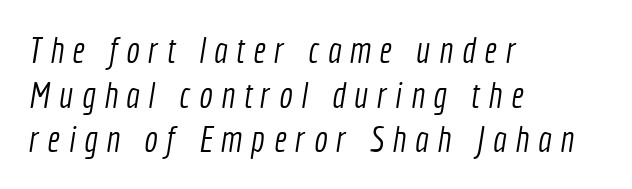
{"serif": "no", "bold": "no", "weight": "light", "width": "condensed", "x_height": "medium", "monospaced": "no", "underline": "no", "align": "left", "line_spacing_ratio": 1.24, "letter_spacing": "wide", "letter_spacing_em": 0.24, "glyph_px": 36}
